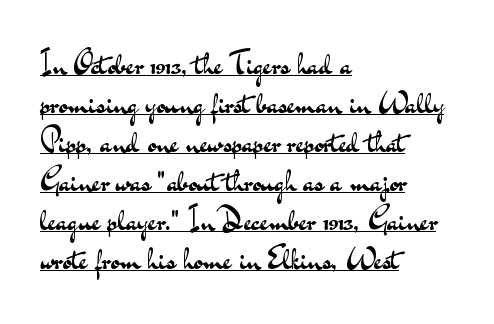
If you drew a ruler down the left edge, every line would touch it. The string is rendered with underlining switched on. The letterforms sit shoulder to shoulder at normal distance. Classification — sans serif.
